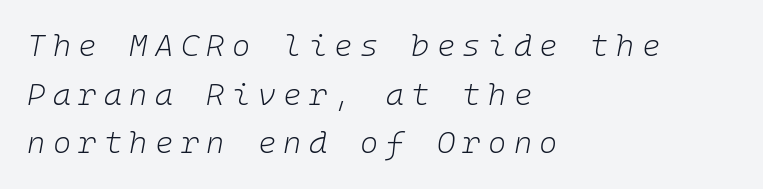
{"italic": "yes", "lean": "right", "slant_degrees": 10, "bold": "no", "weight": "light", "width": "normal", "stroke_contrast": "low", "x_height": "medium", "monospaced": "yes", "underline": "no", "align": "left", "line_spacing": "normal", "line_spacing_ratio": 1.57, "letter_spacing": "wide", "letter_spacing_em": 0.24, "glyph_px": 31}
